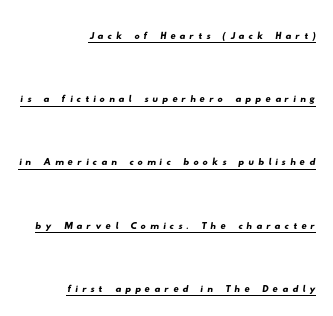
The image shows 26 px text type; set right-aligned, loose line spacing (2.43x), underlined.
